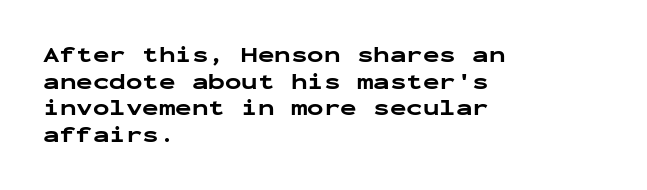
Which margin do the lines hug? The left one — the right edge is uneven. Weight check: bold — yes, fully. Tracking here is standard; glyphs follow each other at the usual distance. Unlike italic type, these characters show no tilt at all. Just letters on the line, the space beneath them empty.
